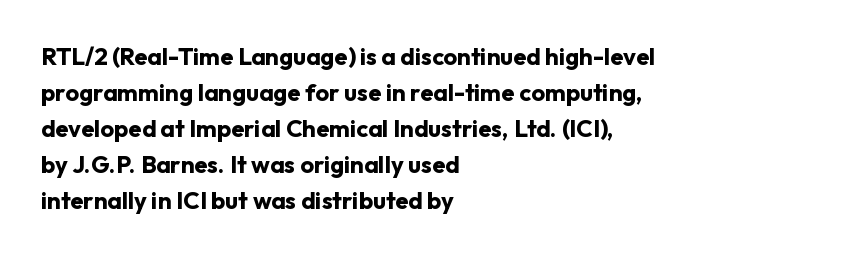
Q: Is the text bold? A: Yes.
Q: Is the text italic (slanted)? A: No, it is upright.
Q: Is the text underlined? A: No.
Q: How is the paragraph aligned? A: Left-aligned.
Q: Is the spacing between letters normal or unusually wide? A: Normal.
Q: Is the spacing between lines tight, normal or loose? A: Normal.
